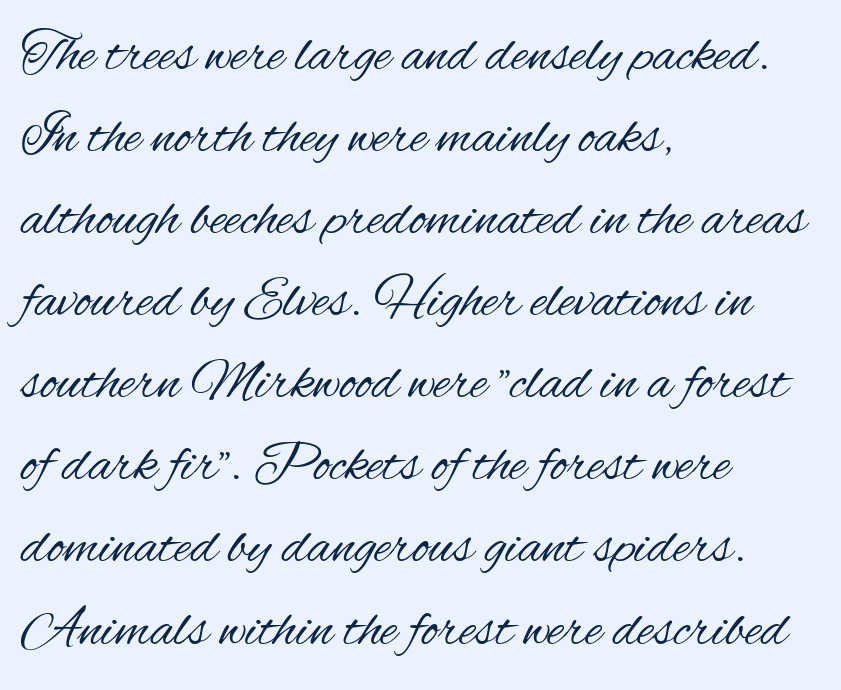
The image shows 57 px regular-weight, condensed sans-serif type; set left-aligned, normal line spacing (1.44x), normal letter spacing, not underlined; medium stroke contrast and a small x-height.
